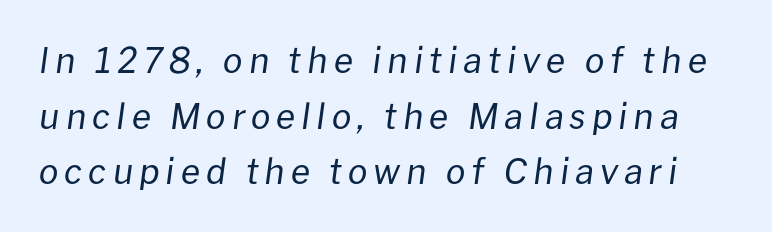
The image shows 35 px regular-weight type, italic (leaning right); set normal line spacing (1.59x), not underlined; low stroke contrast and a medium x-height.
